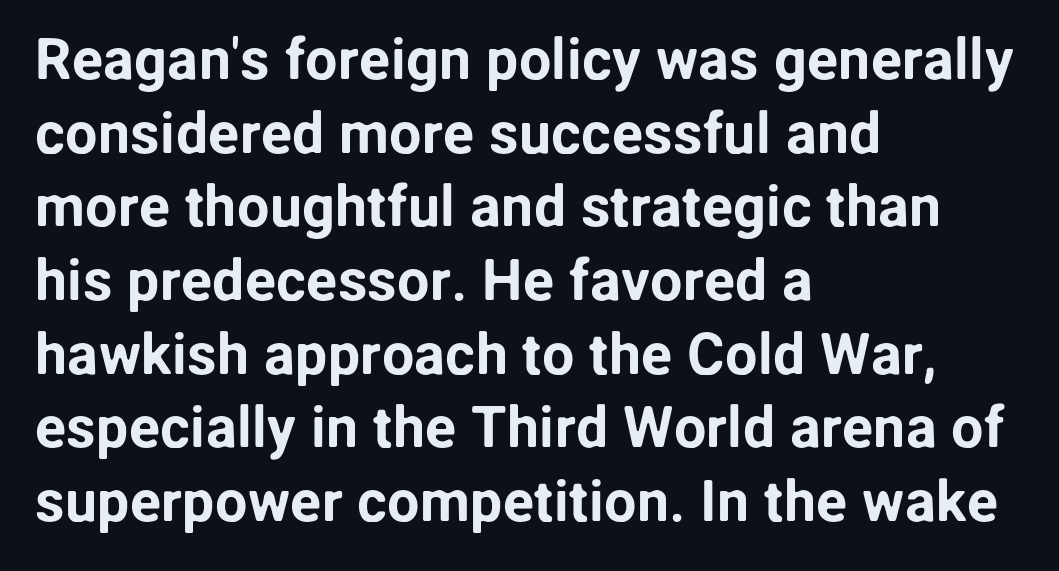
{"serif": "no", "italic": "no", "width": "normal", "stroke_contrast": "low", "x_height": "medium", "monospaced": "no", "underline": "no", "align": "left", "line_spacing": "normal", "line_spacing_ratio": 1.27, "letter_spacing": "normal", "letter_spacing_em": 0.0, "glyph_px": 58}
